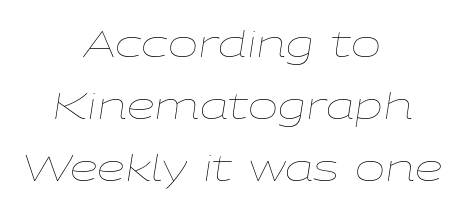
Q: Is the text bold? A: No.
Q: Is the text italic (slanted)? A: Yes, it leans right by about 9 degrees.
Q: Is the text underlined? A: No.
Q: How is the paragraph aligned? A: Centered.
Q: Is the spacing between letters normal or unusually wide? A: Normal.
Q: Width (condensed, normal, or wide)? A: Wide.
Q: Stroke contrast? A: Low.
Q: x-height? A: Medium.
Q: Monospaced? A: No.
